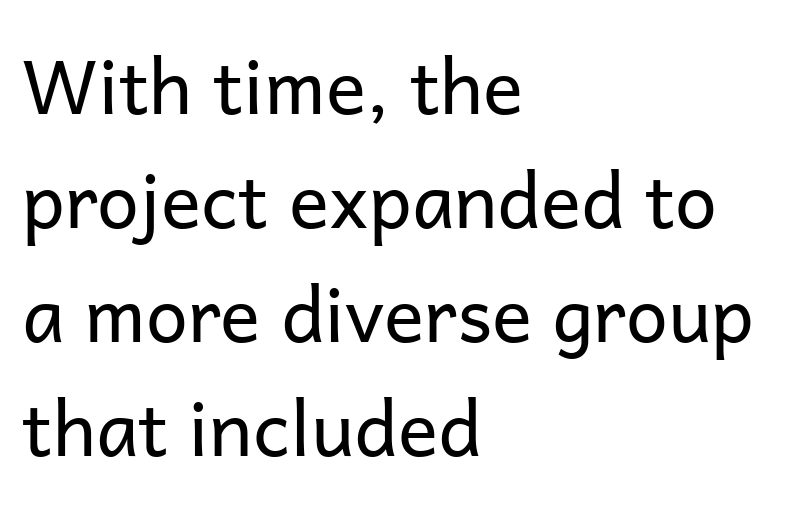
The image shows 75 px regular-weight sans-serif type, upright; set left-aligned, normal line spacing (1.52x), normal letter spacing, not underlined; low stroke contrast and a medium x-height.
